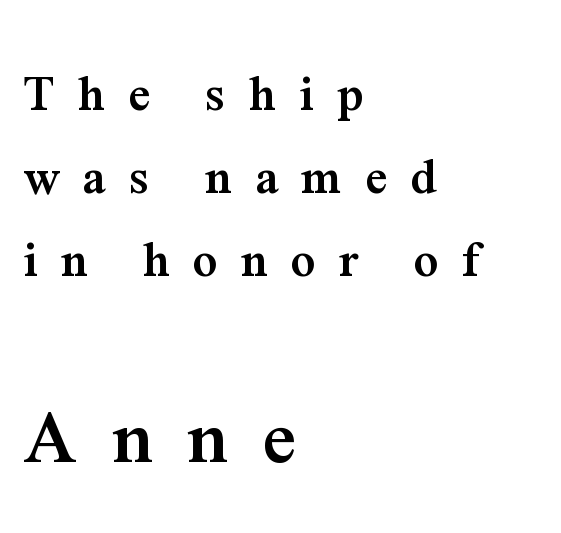
A roman cut, with each character standing at attention. Honestly, there is no underline to notice here at all. The type is letterspaced generously, with wide tracking. These lines are set flush left with a ragged right edge. Heavy-handed strokes throughout: this text is bold.
